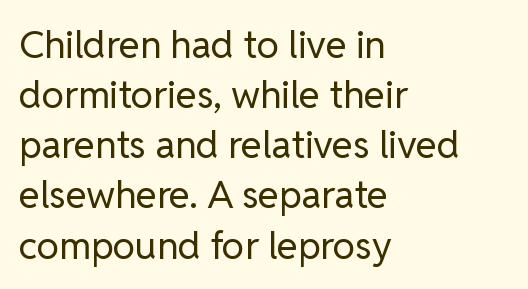
What kind of face is this? One without serifs — a sans. The typesetting does not lean heavy: it is not bold. Alignment: flush left. You could not count columns in this text — the font is proportionally spaced. Successive baselines arrive at the customary interval.
